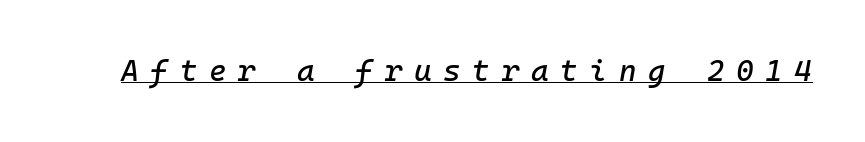
Q: Is the text italic (slanted)? A: Yes, it leans right by about 10 degrees.
Q: Is the text underlined? A: Yes.
Q: Is the spacing between letters normal or unusually wide? A: Unusually wide.
Q: Width (condensed, normal, or wide)? A: Normal.
Q: Stroke contrast? A: Low.
Q: x-height? A: Medium.
Q: Monospaced? A: Yes.
